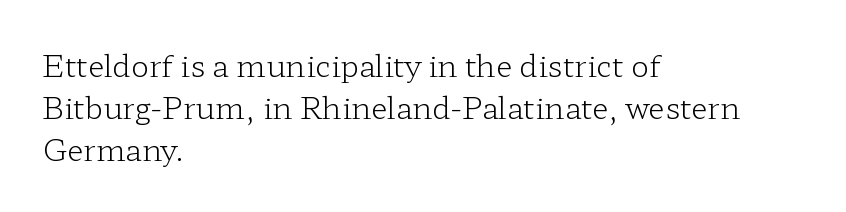
{"serif": "yes", "italic": "no", "bold": "no", "weight": "light", "width": "wide", "stroke_contrast": "low", "x_height": "medium", "monospaced": "no", "underline": "no", "align": "left", "line_spacing": "normal", "line_spacing_ratio": 1.4, "letter_spacing": "normal", "letter_spacing_em": 0.0, "glyph_px": 30}
